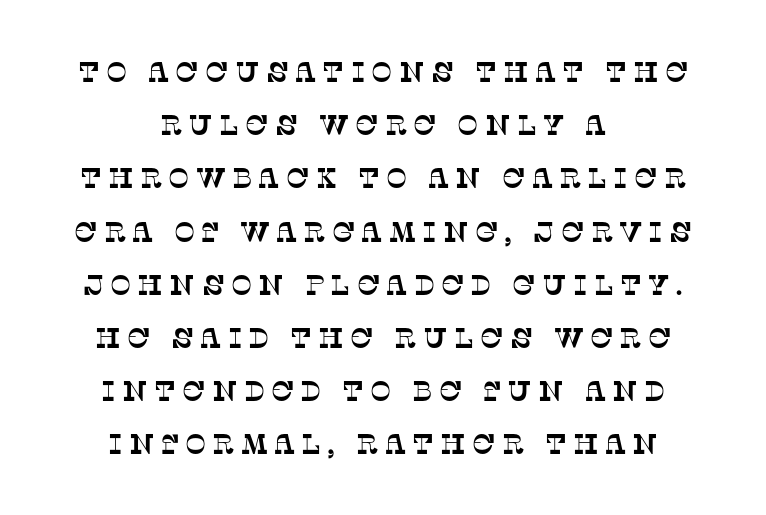
Each letter keeps its own natural width here, so spacing adapts to shape. Horizontal bands of white between lines are thick stripes. Underline: absent. Inter-character spacing is expanded well beyond the font's built-in metrics. The paragraph shown floats in the horizontal middle. The letters carry serifs — small finishing strokes at the ends of their stems.
